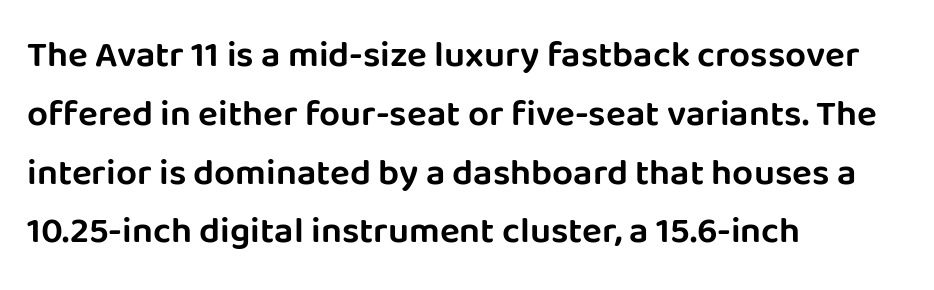
Q: Is the text italic (slanted)? A: No, it is upright.
Q: Is the typeface a serif or a sans-serif typeface? A: Sans-serif.
Q: Is the text underlined? A: No.
Q: How is the paragraph aligned? A: Left-aligned.
Q: Is the spacing between letters normal or unusually wide? A: Normal.
Q: Is the spacing between lines tight, normal or loose? A: Normal.
Q: Width (condensed, normal, or wide)? A: Normal.
Q: Stroke contrast? A: Low.
Q: x-height? A: Large.
Q: Monospaced? A: No.
